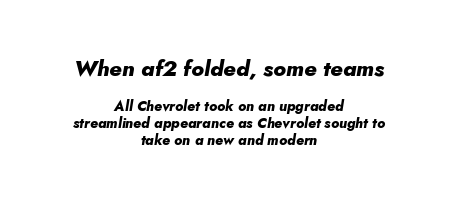
The image shows 22 px bold type, italic (leaning right); set centered, line spacing 1.2x, normal letter spacing, not underlined; the first (top) block is 1.57x larger.
